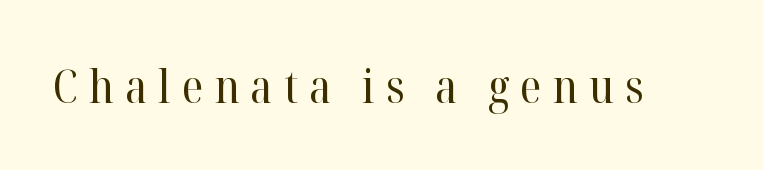
Q: Is the text bold? A: No.
Q: Is the text italic (slanted)? A: No, it is upright.
Q: Is the typeface a serif or a sans-serif typeface? A: Serif.
Q: Is the text underlined? A: No.
Q: Is the spacing between letters normal or unusually wide? A: Unusually wide.
Q: Width (condensed, normal, or wide)? A: Normal.
Q: Stroke contrast? A: High.
Q: x-height? A: Medium.
Q: Monospaced? A: No.
